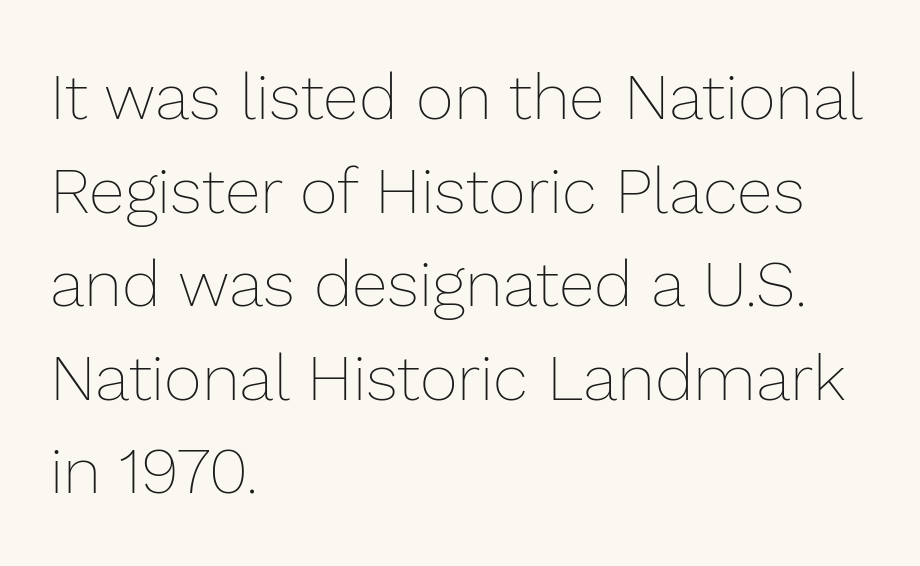
{"italic": "no", "bold": "no", "weight": "thin", "width": "normal", "stroke_contrast": "low", "x_height": "medium", "monospaced": "no", "underline": "no", "align": "left", "line_spacing": "normal", "line_spacing_ratio": 1.44, "letter_spacing": "normal", "letter_spacing_em": 0.0, "glyph_px": 65}
